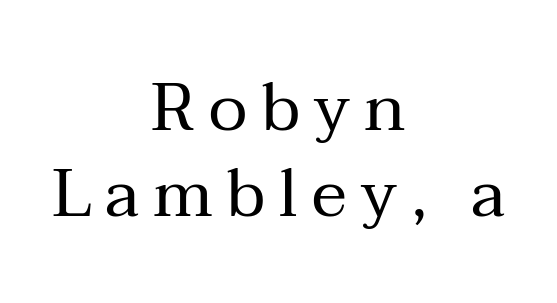
Q: Is the text bold? A: No.
Q: Is the text italic (slanted)? A: No, it is upright.
Q: Is the typeface a serif or a sans-serif typeface? A: Serif.
Q: Is the text underlined? A: No.
Q: How is the paragraph aligned? A: Centered.
Q: Is the spacing between letters normal or unusually wide? A: Unusually wide.
Q: Is the spacing between lines tight, normal or loose? A: Normal.
Q: Width (condensed, normal, or wide)? A: Normal.
Q: Stroke contrast? A: Medium.
Q: x-height? A: Medium.
Q: Monospaced? A: No.
